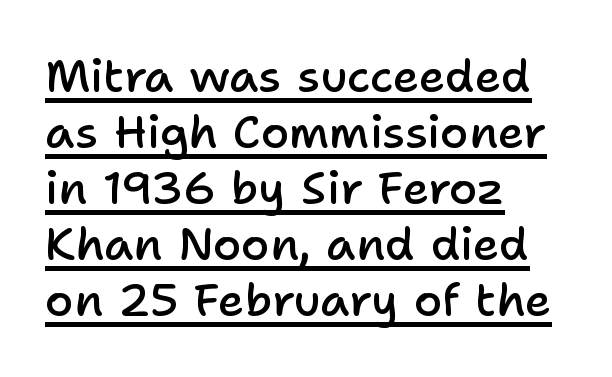
{"serif": "no", "italic": "no", "bold": "semi", "weight": "semibold", "width": "normal", "stroke_contrast": "low", "x_height": "medium", "monospaced": "no", "underline": "yes", "align": "left", "line_spacing_ratio": 1.22, "letter_spacing": "normal", "letter_spacing_em": 0.0, "glyph_px": 46}
